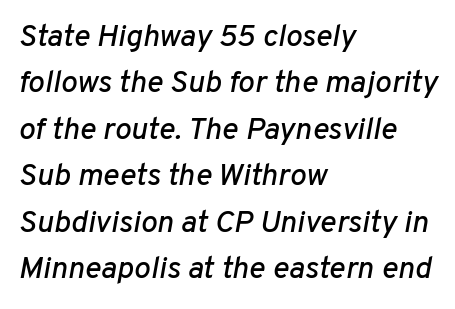
The image shows 31 px text type, italic (leaning right); set left-aligned, normal line spacing (1.5x), normal letter spacing, not underlined; low stroke contrast and a medium x-height.
